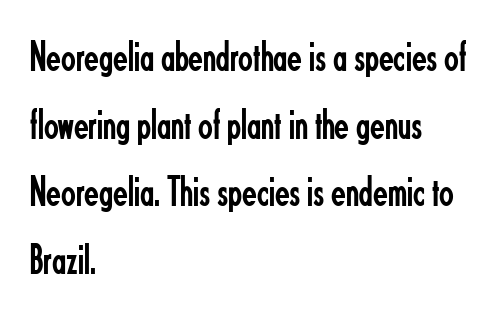
Spacing verdict: proportional, widths tailored to each character. Summary of weight: not heavy and not bold. Nobody drew a line under any word here. Baseline-to-baseline distance is the conventional proportion of letter height. Is there any slant? The stems are plumb. Between one letter and the next there's only the usual sliver of space.
